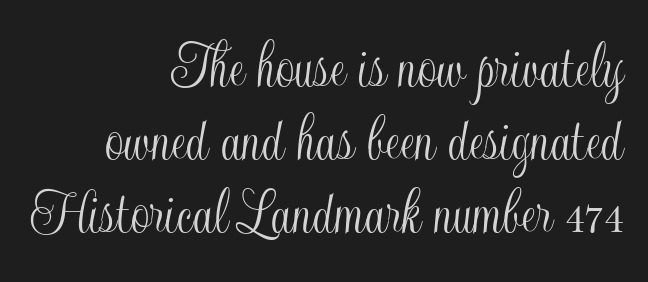
Q: Is the text italic (slanted)? A: Yes.
Q: Is the text underlined? A: No.
Q: How is the paragraph aligned? A: Right-aligned.
Q: Is the spacing between letters normal or unusually wide? A: Normal.
Q: Is the spacing between lines tight, normal or loose? A: Tight.
Q: Width (condensed, normal, or wide)? A: Condensed.
Q: x-height? A: Small.
Q: Monospaced? A: No.
